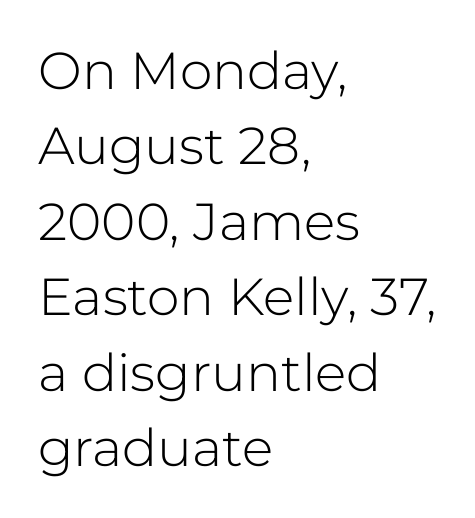
Q: Is the text bold? A: No.
Q: Is the text italic (slanted)? A: No, it is upright.
Q: Is the typeface a serif or a sans-serif typeface? A: Sans-serif.
Q: Is the text underlined? A: No.
Q: How is the paragraph aligned? A: Left-aligned.
Q: Is the spacing between letters normal or unusually wide? A: Normal.
Q: Is the spacing between lines tight, normal or loose? A: Normal.
Q: Width (condensed, normal, or wide)? A: Normal.
Q: Stroke contrast? A: Low.
Q: x-height? A: Medium.
Q: Monospaced? A: No.
